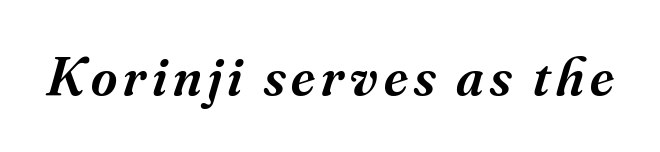
The image shows 56 px semibold serif type, italic (leaning right); set not underlined; medium stroke contrast and a small x-height.
